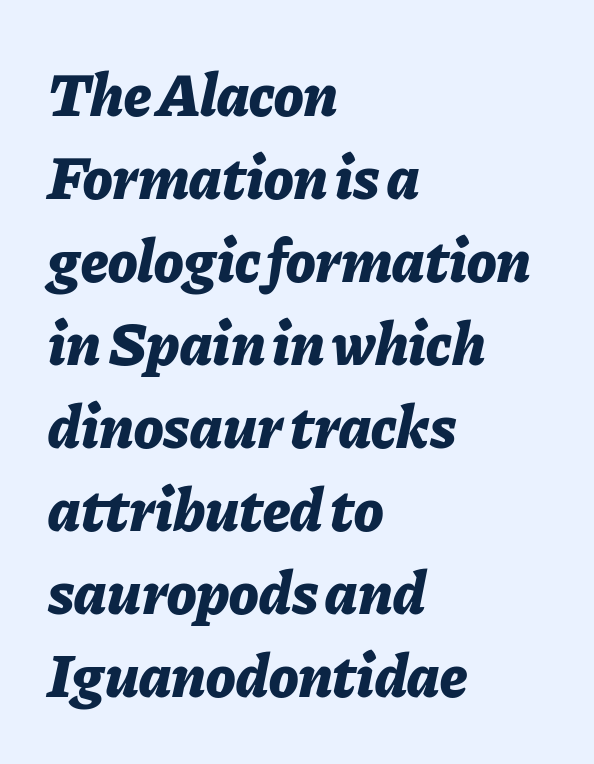
{"italic": "yes", "lean": "right", "slant_degrees": 11, "bold": "yes", "weight": "bold", "width": "normal", "stroke_contrast": "low", "x_height": "medium", "monospaced": "no", "underline": "no", "align": "left", "line_spacing": "normal", "line_spacing_ratio": 1.36, "letter_spacing": "normal", "letter_spacing_em": 0.0, "glyph_px": 61}
